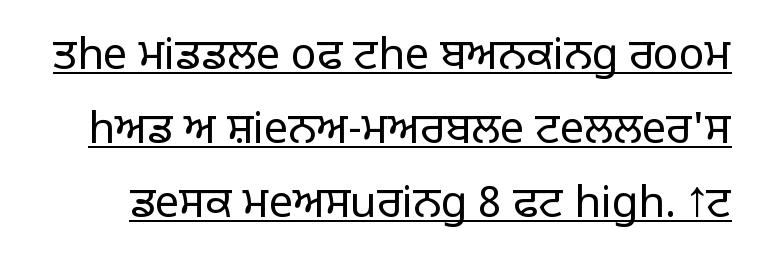
Each line of the rendering has a horizontal stroke beneath the glyphs. No italicization has been applied; the sample stays upright. You could not count columns in this text — the font is proportionally spaced. Vertical stems look standard width or narrower in stroke. I'd call this a sans setting — the letters go barefoot. Nobody touched the tracking dial on this one.
